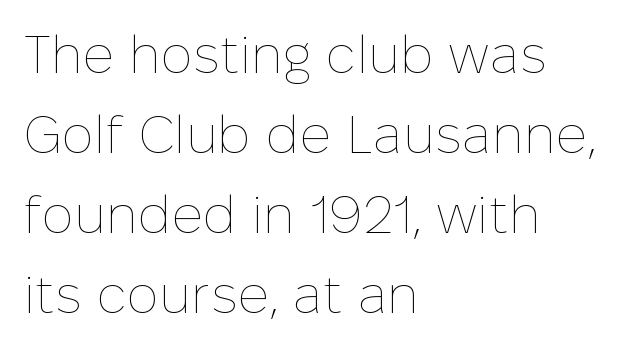
The image shows 54 px thin type, upright; set left-aligned, normal line spacing (1.48x), normal letter spacing, not underlined; low stroke contrast and a medium x-height.
